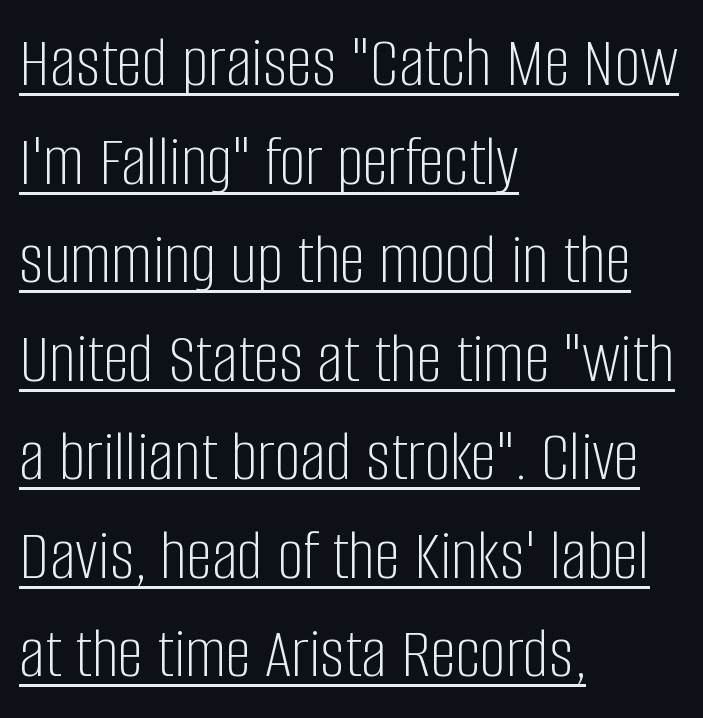
Q: Is the text bold? A: No.
Q: Is the text italic (slanted)? A: No, it is upright.
Q: Is the typeface a serif or a sans-serif typeface? A: Sans-serif.
Q: Is the text underlined? A: Yes.
Q: How is the paragraph aligned? A: Left-aligned.
Q: Is the spacing between letters normal or unusually wide? A: Normal.
Q: Is the spacing between lines tight, normal or loose? A: Normal.
Q: Width (condensed, normal, or wide)? A: Condensed.
Q: Stroke contrast? A: Low.
Q: x-height? A: Large.
Q: Monospaced? A: No.
